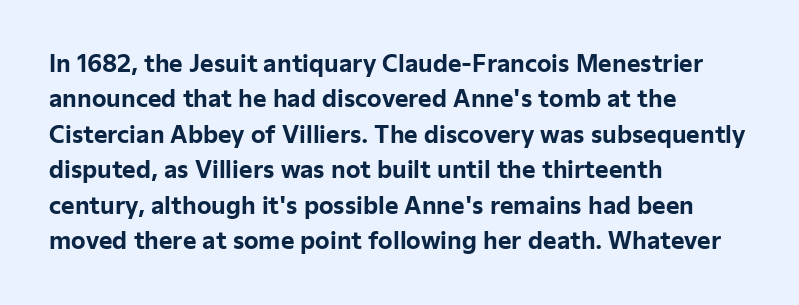
{"italic": "no", "bold": "yes", "underline": "no", "align": "left", "line_spacing": "normal", "line_spacing_ratio": 1.54, "letter_spacing": "normal", "letter_spacing_em": 0.0, "glyph_px": 23}
